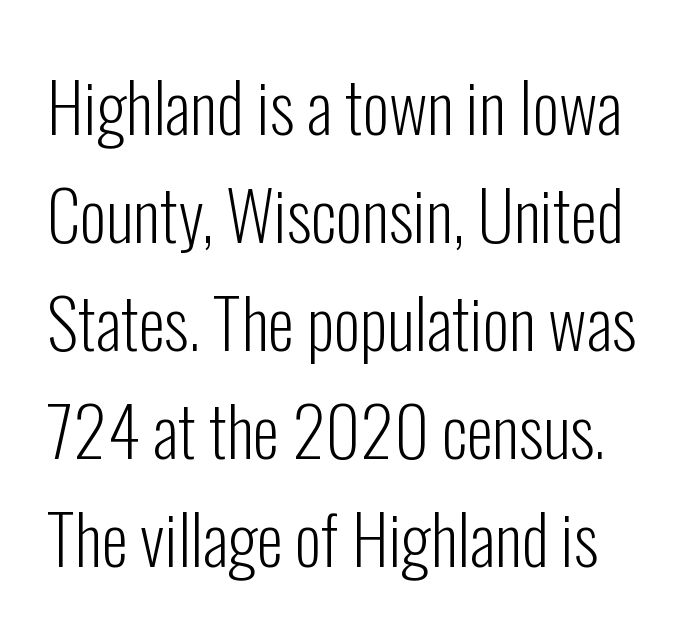
{"serif": "no", "italic": "no", "bold": "no", "weight": "light", "width": "condensed", "stroke_contrast": "low", "x_height": "medium", "monospaced": "no", "underline": "no", "line_spacing": "normal", "line_spacing_ratio": 1.59, "letter_spacing": "normal", "letter_spacing_em": 0.0, "glyph_px": 68}
